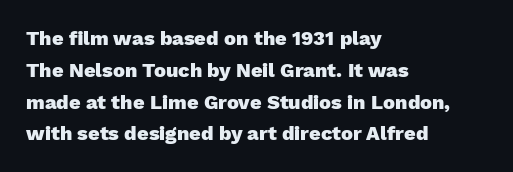
Q: Is the text bold? A: Yes.
Q: Is the text italic (slanted)? A: No, it is upright.
Q: Is the text underlined? A: No.
Q: How is the paragraph aligned? A: Left-aligned.
Q: Is the spacing between letters normal or unusually wide? A: Normal.
Q: Is the spacing between lines tight, normal or loose? A: Normal.
